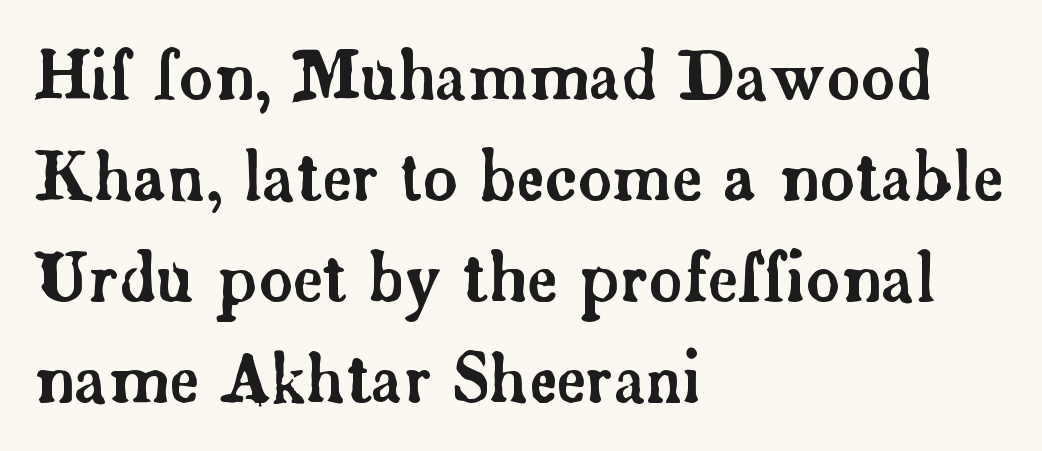
The image shows 66 px serif type, upright; set left-aligned, normal line spacing (1.53x), normal letter spacing, not underlined; low stroke contrast and a small x-height.
